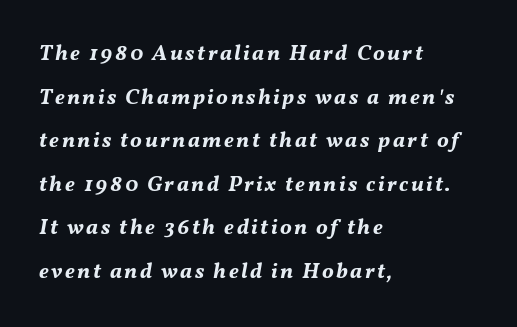
Q: Is the text bold? A: Yes.
Q: Is the text italic (slanted)? A: Yes, it leans right by about 11 degrees.
Q: Is the text underlined? A: No.
Q: How is the paragraph aligned? A: Left-aligned.
Q: Is the spacing between lines tight, normal or loose? A: Loose.
